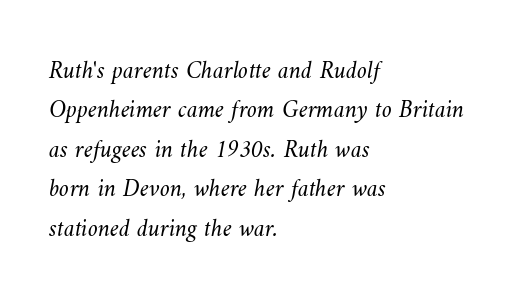
The image shows 25 px text type; set left-aligned, normal line spacing (1.58x), normal letter spacing, not underlined.
